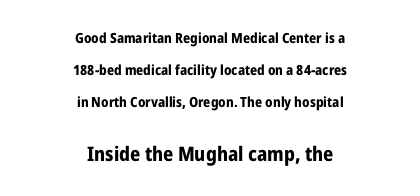
The passage shown stacks its lines with a broad gap. Teacher's note: observe the equal gaps on both sides — that is centered alignment. Honestly, the letter spacing is just normal — you wouldn't notice it. Type without underlining. In terms of weight, the rendering is a true, heavy bold.
